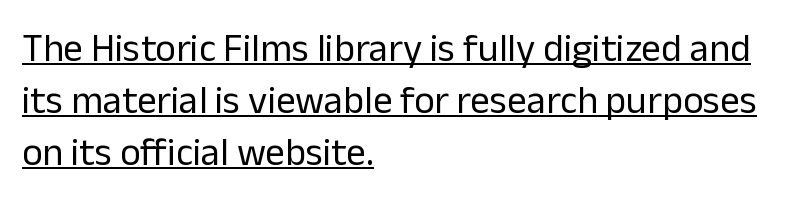
Q: Is the text bold? A: No.
Q: Is the text italic (slanted)? A: No, it is upright.
Q: Is the typeface a serif or a sans-serif typeface? A: Sans-serif.
Q: Is the text underlined? A: Yes.
Q: How is the paragraph aligned? A: Left-aligned.
Q: Is the spacing between letters normal or unusually wide? A: Normal.
Q: Is the spacing between lines tight, normal or loose? A: Normal.
Q: Width (condensed, normal, or wide)? A: Normal.
Q: Stroke contrast? A: Low.
Q: x-height? A: Medium.
Q: Monospaced? A: No.
